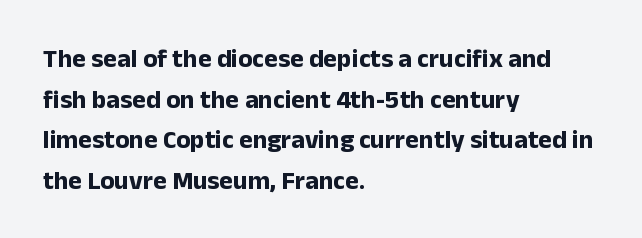
Students, note that the glyphs here touch the page at normal intervals. Lines of text with bare space underneath. Short and long lines alike share a common starting point at left. The font's upright variant was chosen for this text.
